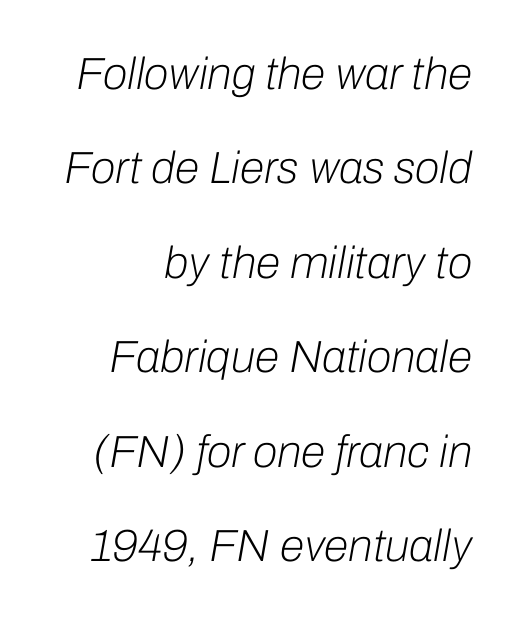
The image shows 45 px light type, italic (leaning right); set right-aligned, loose line spacing (2.1x), normal letter spacing, not underlined; low stroke contrast and a medium x-height.
